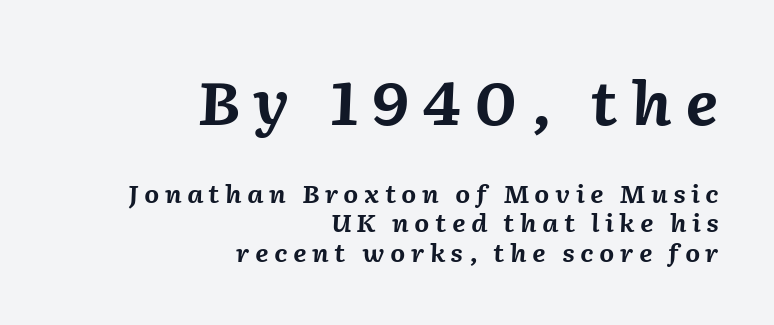
Q: Is the text bold? A: Yes.
Q: Is the text italic (slanted)? A: Yes, it leans right by about 2 degrees.
Q: Is the text underlined? A: No.
Q: How is the paragraph aligned? A: Right-aligned.
Q: Is the spacing between letters normal or unusually wide? A: Unusually wide.
Q: Which block of text is set in a larger size, the first (top) or the second (bottom)? A: The first (top) one.
Q: Width (condensed, normal, or wide)? A: Normal.
Q: Stroke contrast? A: Medium.
Q: x-height? A: Medium.
Q: Monospaced? A: No.
